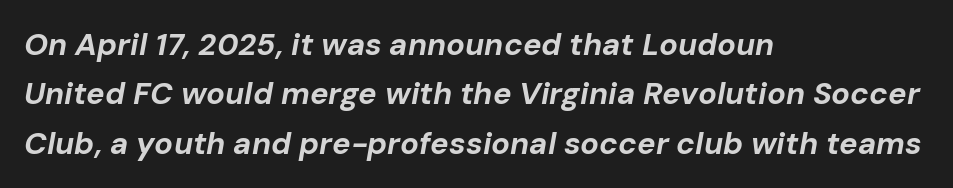
The image shows 31 px bold type, italic (leaning right); set left-aligned, normal line spacing (1.59x), normal letter spacing, not underlined; low stroke contrast and a medium x-height.
